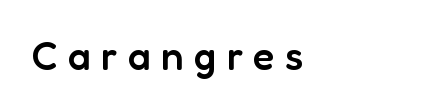
{"serif": "no", "italic": "no", "bold": "semi", "weight": "semibold", "width": "normal", "stroke_contrast": "low", "x_height": "medium", "monospaced": "no", "underline": "no", "align": "left", "letter_spacing": "wide", "letter_spacing_em": 0.26, "glyph_px": 40}
